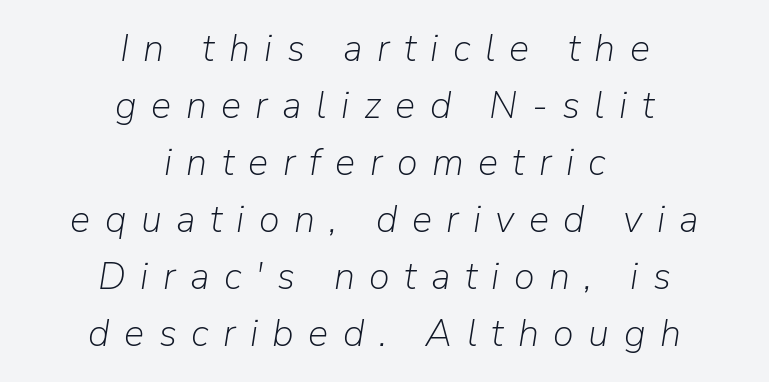
{"italic": "yes", "lean": "right", "slant_degrees": 9, "bold": "no", "weight": "light", "width": "normal", "stroke_contrast": "low", "x_height": "medium", "monospaced": "no", "underline": "no", "align": "center", "line_spacing": "normal", "line_spacing_ratio": 1.5, "letter_spacing": "wide", "letter_spacing_em": 0.38, "glyph_px": 38}
